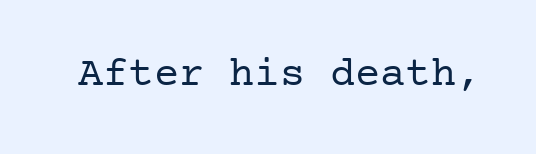
{"serif": "yes", "italic": "no", "bold": "no", "weight": "regular", "width": "normal", "stroke_contrast": "low", "x_height": "medium", "underline": "no", "letter_spacing": "normal", "letter_spacing_em": 0.0, "glyph_px": 42}
